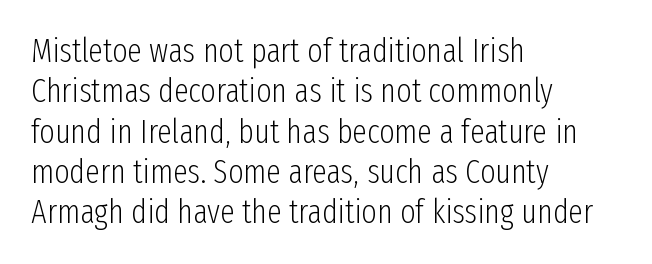
Q: Is the text bold? A: No.
Q: Is the text italic (slanted)? A: No, it is upright.
Q: Is the typeface a serif or a sans-serif typeface? A: Sans-serif.
Q: Is the text underlined? A: No.
Q: How is the paragraph aligned? A: Left-aligned.
Q: Is the spacing between letters normal or unusually wide? A: Normal.
Q: Width (condensed, normal, or wide)? A: Condensed.
Q: Stroke contrast? A: Low.
Q: x-height? A: Medium.
Q: Monospaced? A: No.
